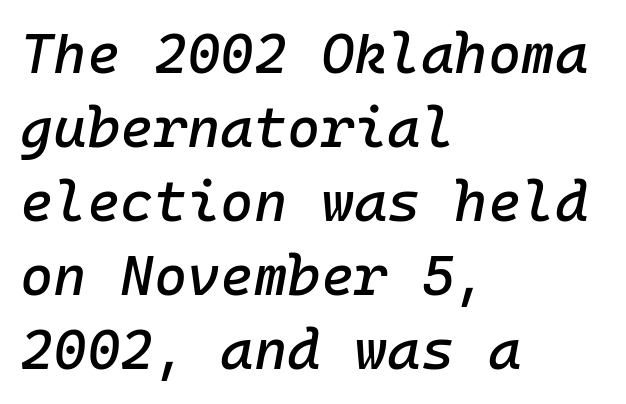
The image shows 57 px text type, italic (leaning right), monospaced; set left-aligned, normal line spacing (1.3x), normal letter spacing, not underlined; low stroke contrast and a medium x-height.
